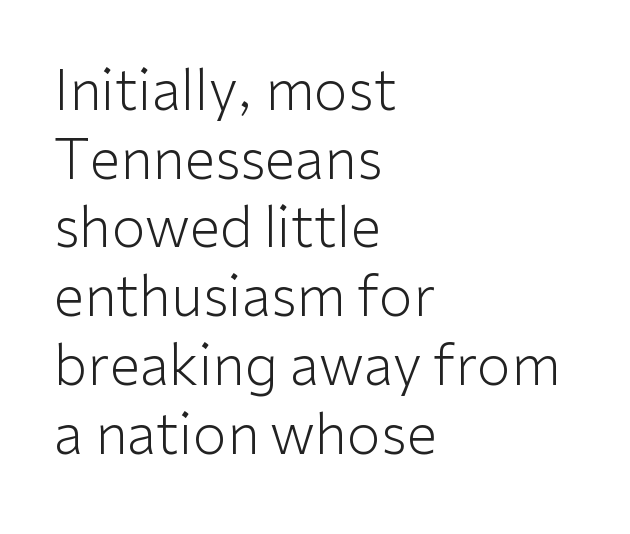
{"serif": "no", "italic": "no", "bold": "no", "weight": "light", "width": "normal", "stroke_contrast": "low", "x_height": "medium", "monospaced": "no", "underline": "no", "align": "left", "line_spacing": "normal", "line_spacing_ratio": 1.25, "letter_spacing": "normal", "letter_spacing_em": 0.0, "glyph_px": 55}
